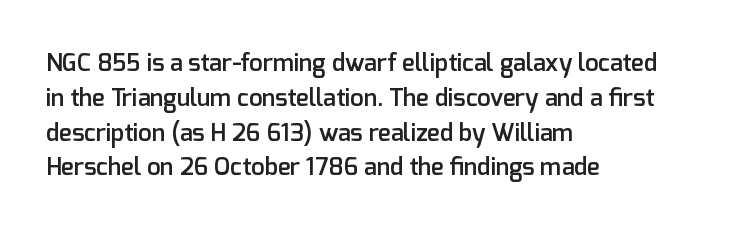
Q: Is the text bold? A: Semi-bold.
Q: Is the text italic (slanted)? A: No, it is upright.
Q: Is the text underlined? A: No.
Q: How is the paragraph aligned? A: Left-aligned.
Q: Is the spacing between letters normal or unusually wide? A: Normal.
Q: Is the spacing between lines tight, normal or loose? A: Normal.
